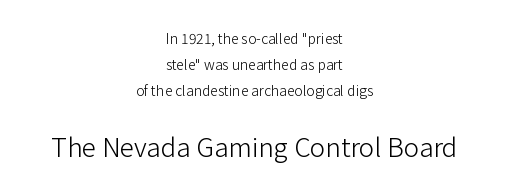
The tracking reads as untouched default to a designer's eye. These lines stack symmetrically, like a column narrowing and widening about its center. Two sizes are in play, and the larger belongs to the second block. These lines were composed using upright roman letters.
